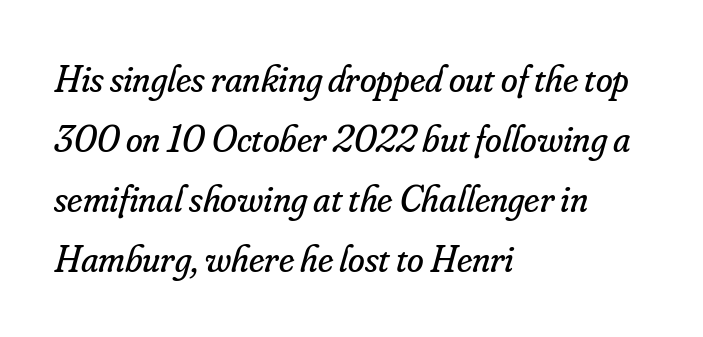
Q: Is the text bold? A: No.
Q: Is the text italic (slanted)? A: Yes, it leans right by about 16 degrees.
Q: Is the typeface a serif or a sans-serif typeface? A: Serif.
Q: Is the text underlined? A: No.
Q: How is the paragraph aligned? A: Left-aligned.
Q: Is the spacing between letters normal or unusually wide? A: Normal.
Q: Is the spacing between lines tight, normal or loose? A: Normal.
Q: Width (condensed, normal, or wide)? A: Normal.
Q: Stroke contrast? A: Low.
Q: x-height? A: Small.
Q: Monospaced? A: No.
